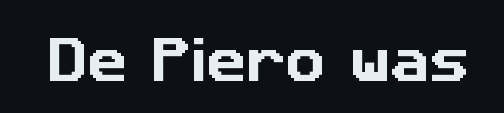
{"serif": "no", "width": "normal", "stroke_contrast": "low", "x_height": "medium", "monospaced": "no", "underline": "no", "letter_spacing": "normal", "letter_spacing_em": 0.0, "glyph_px": 49}
